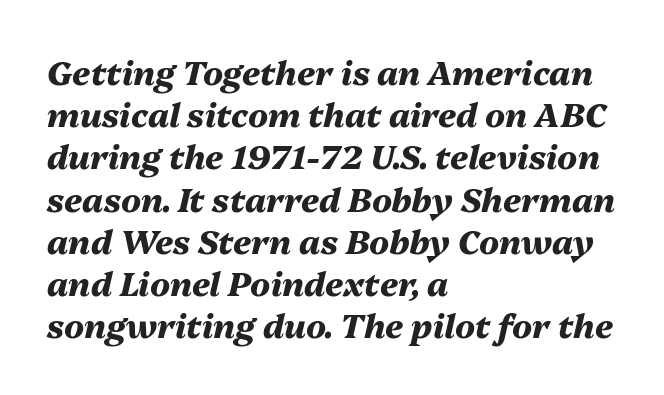
Q: Is the text bold? A: Yes.
Q: Is the text italic (slanted)? A: Yes, it leans right by about 13 degrees.
Q: Is the text underlined? A: No.
Q: How is the paragraph aligned? A: Left-aligned.
Q: Is the spacing between letters normal or unusually wide? A: Normal.
Q: Is the spacing between lines tight, normal or loose? A: Normal.
Q: Width (condensed, normal, or wide)? A: Normal.
Q: Stroke contrast? A: Medium.
Q: x-height? A: Medium.
Q: Monospaced? A: No.
